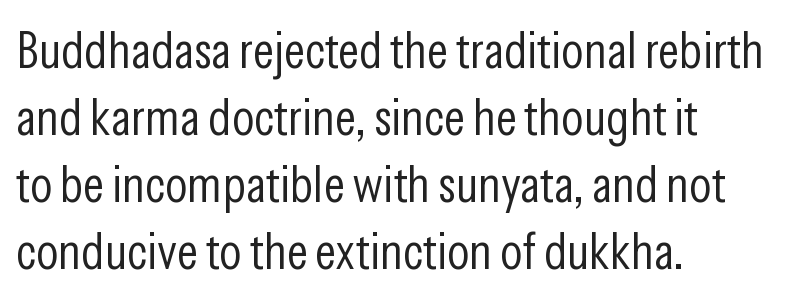
{"serif": "no", "italic": "no", "bold": "no", "weight": "light", "width": "condensed", "stroke_contrast": "low", "x_height": "medium", "monospaced": "no", "underline": "no", "align": "left", "line_spacing": "normal", "line_spacing_ratio": 1.29, "letter_spacing": "normal", "letter_spacing_em": 0.0, "glyph_px": 52}
